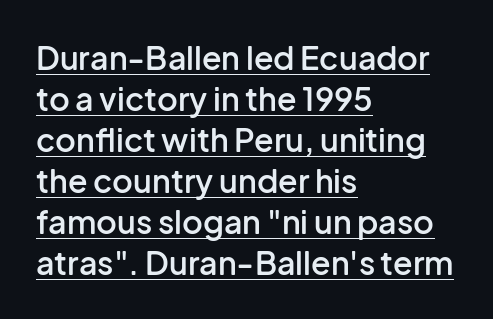
Q: Is the text bold? A: Semi-bold.
Q: Is the text italic (slanted)? A: No, it is upright.
Q: Is the typeface a serif or a sans-serif typeface? A: Sans-serif.
Q: Is the text underlined? A: Yes.
Q: How is the paragraph aligned? A: Left-aligned.
Q: Is the spacing between letters normal or unusually wide? A: Normal.
Q: Is the spacing between lines tight, normal or loose? A: Normal.
Q: Width (condensed, normal, or wide)? A: Normal.
Q: Stroke contrast? A: Low.
Q: x-height? A: Medium.
Q: Monospaced? A: No.
